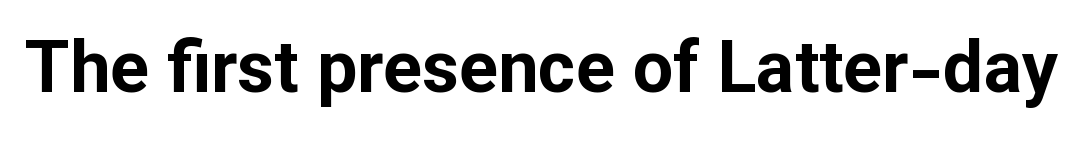
{"serif": "no", "italic": "no", "bold": "yes", "weight": "bold", "width": "normal", "stroke_contrast": "low", "x_height": "medium", "monospaced": "no", "underline": "no", "letter_spacing": "normal", "letter_spacing_em": 0.0, "glyph_px": 72}
